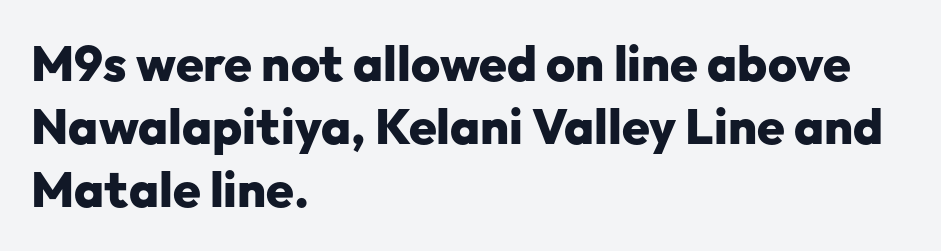
Visually the block forms a straight wall on the left and a jagged coastline on the right. Character widths vary here, with narrow letters taking less room than wide ones. The strokes are fattened all the way to bold. Honestly, there is no underline to notice here at all. This sample uses plain, unmodified letter spacing. The passage shown stacks its lines at a standard gap.
